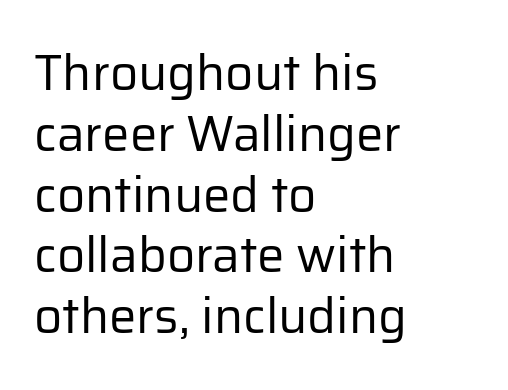
Q: Is the text bold? A: No.
Q: Is the text italic (slanted)? A: No, it is upright.
Q: Is the typeface a serif or a sans-serif typeface? A: Sans-serif.
Q: Is the text underlined? A: No.
Q: How is the paragraph aligned? A: Left-aligned.
Q: Is the spacing between letters normal or unusually wide? A: Normal.
Q: Width (condensed, normal, or wide)? A: Normal.
Q: Stroke contrast? A: Low.
Q: x-height? A: Medium.
Q: Monospaced? A: No.
